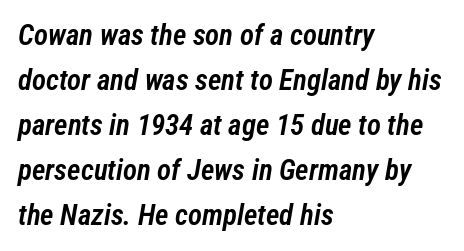
Q: Is the text bold? A: Semi-bold.
Q: Is the text italic (slanted)? A: Yes, it leans right by about 12 degrees.
Q: Is the text underlined? A: No.
Q: How is the paragraph aligned? A: Left-aligned.
Q: Is the spacing between letters normal or unusually wide? A: Normal.
Q: Is the spacing between lines tight, normal or loose? A: Normal.
Q: Width (condensed, normal, or wide)? A: Condensed.
Q: Stroke contrast? A: Low.
Q: x-height? A: Medium.
Q: Monospaced? A: No.
